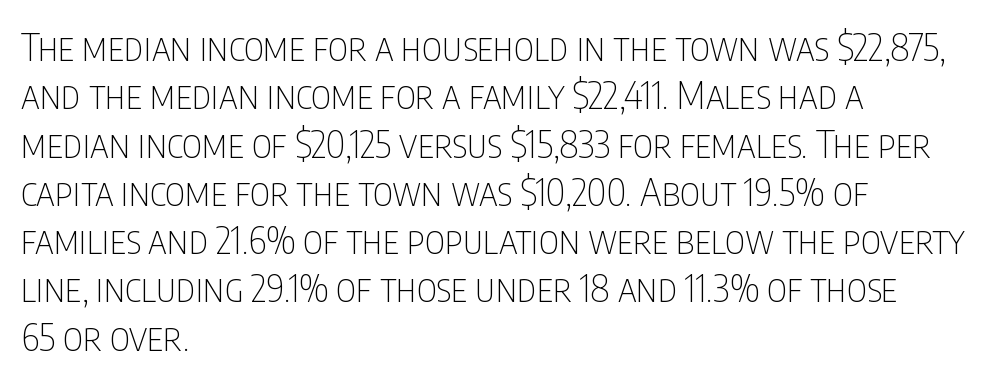
The image shows 38 px thin, condensed sans-serif type, upright; set left-aligned, normal line spacing (1.27x), normal letter spacing, not underlined; low stroke contrast and a large x-height.
